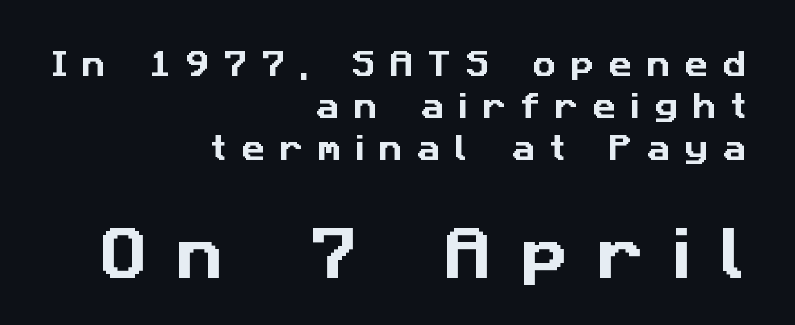
Q: Is the typeface a serif or a sans-serif typeface? A: Sans-serif.
Q: Is the text underlined? A: No.
Q: How is the paragraph aligned? A: Right-aligned.
Q: Is the spacing between letters normal or unusually wide? A: Unusually wide.
Q: Is the spacing between lines tight, normal or loose? A: Normal.
Q: Which block of text is set in a larger size, the first (top) or the second (bottom)? A: The second (bottom) one.
Q: Width (condensed, normal, or wide)? A: Normal.
Q: Stroke contrast? A: Low.
Q: x-height? A: Medium.
Q: Monospaced? A: No.
